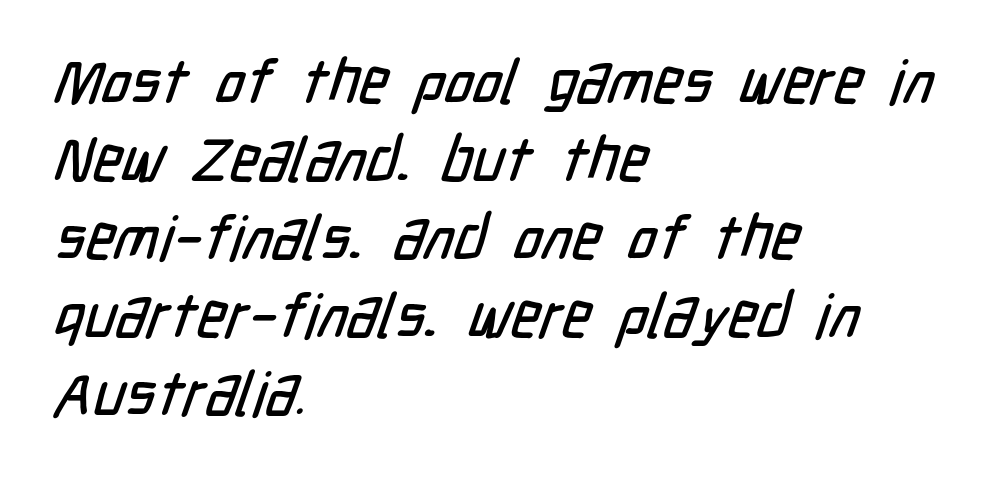
{"serif": "no", "width": "condensed", "stroke_contrast": "low", "x_height": "medium", "monospaced": "no", "underline": "no", "align": "left", "line_spacing": "normal", "line_spacing_ratio": 1.26, "letter_spacing": "normal", "letter_spacing_em": 0.0, "glyph_px": 62}
